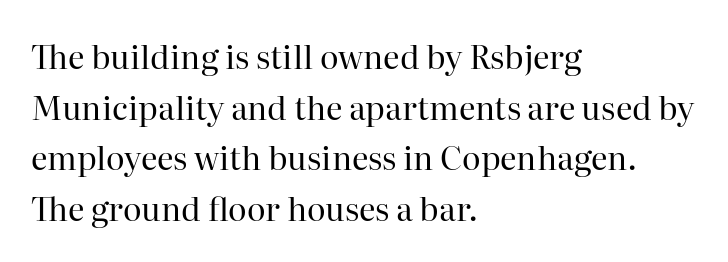
Q: Is the text bold? A: No.
Q: Is the text italic (slanted)? A: No, it is upright.
Q: Is the typeface a serif or a sans-serif typeface? A: Serif.
Q: Is the text underlined? A: No.
Q: How is the paragraph aligned? A: Left-aligned.
Q: Is the spacing between letters normal or unusually wide? A: Normal.
Q: Is the spacing between lines tight, normal or loose? A: Normal.
Q: Width (condensed, normal, or wide)? A: Normal.
Q: Stroke contrast? A: High.
Q: x-height? A: Medium.
Q: Monospaced? A: No.
